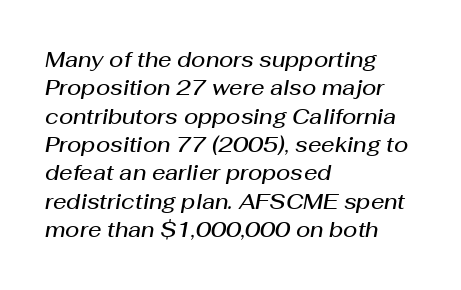
In terms of letterspacing, this is plain default setting. The rag falls on the right side of this text block. Heft: intermediate — a semibold. The passage shown leans; its letterforms are oblique. Line spacing here is normal. Rule under the text: the space is simply empty.
